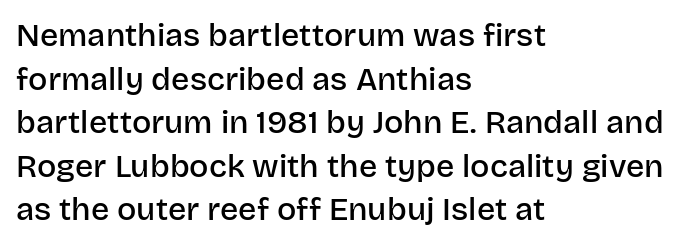
{"serif": "no", "italic": "no", "bold": "semi", "weight": "semibold", "width": "normal", "stroke_contrast": "low", "x_height": "large", "monospaced": "no", "underline": "no", "align": "left", "line_spacing": "normal", "line_spacing_ratio": 1.36, "letter_spacing": "normal", "letter_spacing_em": 0.0, "glyph_px": 32}
